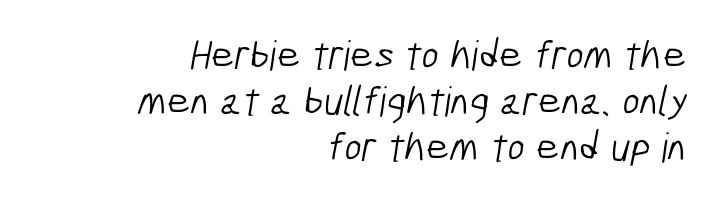
Between one letter and the next there's only the usual sliver of space. Short and long lines alike share a common ending point at right. Is this a fixed-width face? No — the glyphs have proportional, varying widths. The baseline area is clear.
